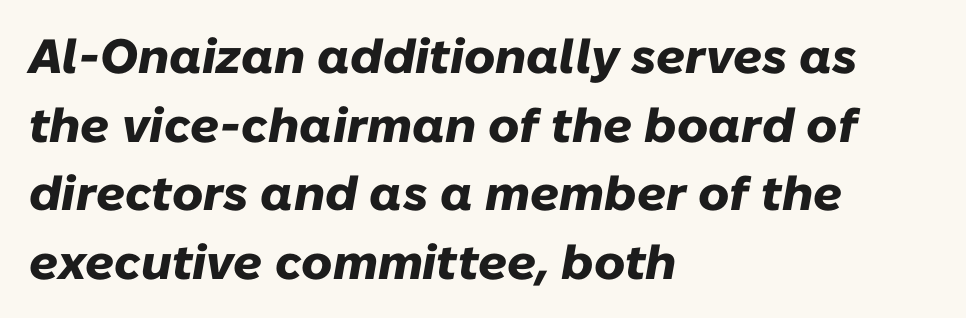
The image shows 48 px heavy type, italic (leaning right); set left-aligned, normal line spacing (1.43x), normal letter spacing, not underlined; low stroke contrast and a medium x-height.
